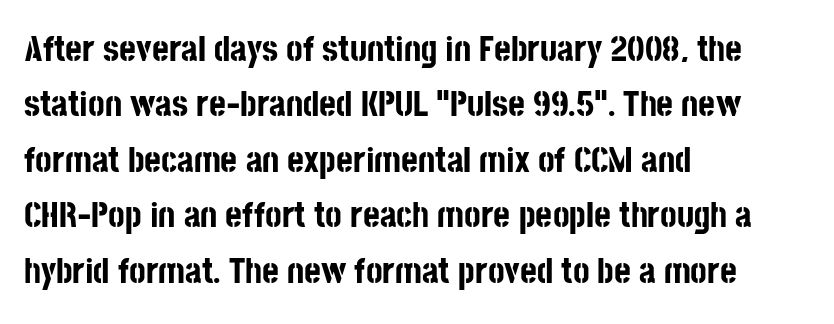
{"serif": "no", "italic": "no", "bold": "yes", "weight": "bold", "width": "condensed", "stroke_contrast": "low", "x_height": "large", "monospaced": "no", "underline": "no", "align": "left", "line_spacing": "normal", "line_spacing_ratio": 1.54, "letter_spacing": "normal", "letter_spacing_em": 0.0, "glyph_px": 36}
